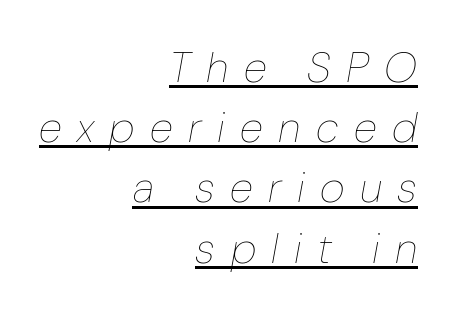
Varying glyph widths throughout — classic text-font behaviour. A continuous stroke trails under the words, as in a hyperlink. Unbolded letterforms with no extra heft. The typesetter chose a ragged-left arrangement here. The axis of the letterforms is tilted away from vertical.
